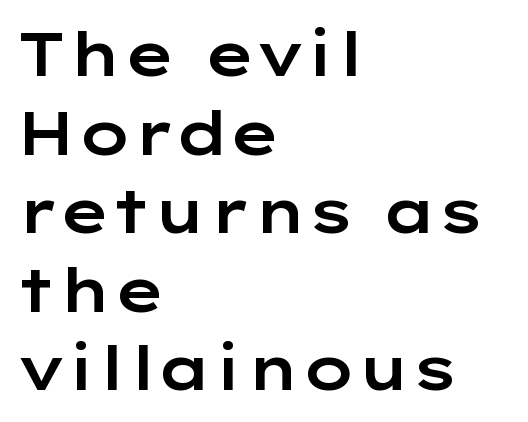
Check where the strokes stop: nothing finishes them off — pure sans. Reading down the column, the eye jumps a familiar distance to each next line. These lines are rendered in a variable-pitch font. All the whitespace from short lines collects on the right.
